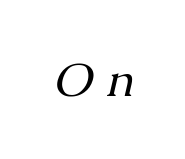
{"serif": "yes", "italic": "yes", "lean": "right", "slant_degrees": 13, "bold": "no", "weight": "regular", "width": "normal", "stroke_contrast": "medium", "x_height": "medium", "monospaced": "no", "underline": "no", "letter_spacing": "wide", "letter_spacing_em": 0.31, "glyph_px": 47}
